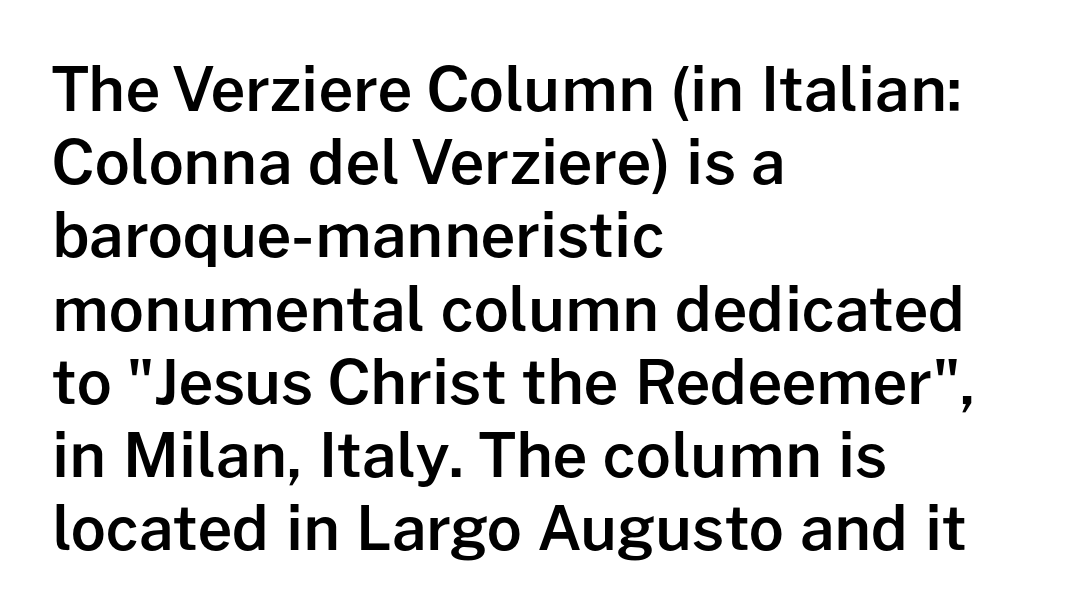
The image shows 61 px semibold sans-serif type, upright; set left-aligned, line spacing 1.2x, normal letter spacing, not underlined; low stroke contrast and a medium x-height.
